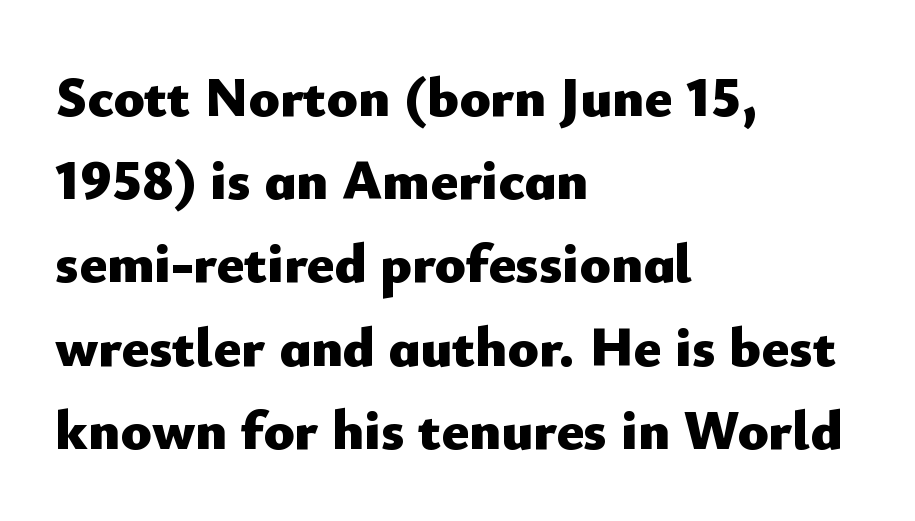
{"serif": "no", "italic": "no", "bold": "yes", "weight": "heavy", "width": "normal", "stroke_contrast": "low", "x_height": "small", "monospaced": "no", "underline": "no", "align": "left", "line_spacing": "normal", "line_spacing_ratio": 1.46, "letter_spacing": "normal", "letter_spacing_em": 0.0, "glyph_px": 57}
